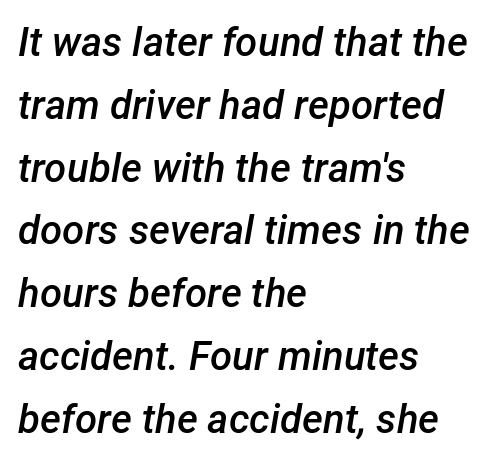
Q: Is the text bold? A: Semi-bold.
Q: Is the text italic (slanted)? A: Yes, it leans right by about 12 degrees.
Q: Is the text underlined? A: No.
Q: How is the paragraph aligned? A: Left-aligned.
Q: Is the spacing between letters normal or unusually wide? A: Normal.
Q: Is the spacing between lines tight, normal or loose? A: Normal.
Q: Width (condensed, normal, or wide)? A: Normal.
Q: Stroke contrast? A: Low.
Q: x-height? A: Medium.
Q: Monospaced? A: No.
